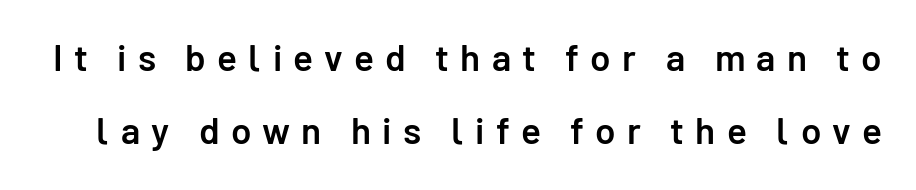
Unlike a traditional serif, this face leaves its strokes unadorned. The rendering uses natural spacing where letterforms have individual widths. In terms of letterspacing, this is a distinctly airy, spread setting. Leading: increased. What weight is shown? A semibold, between regular and bold. Any mark beneath the type? The region is blank.
